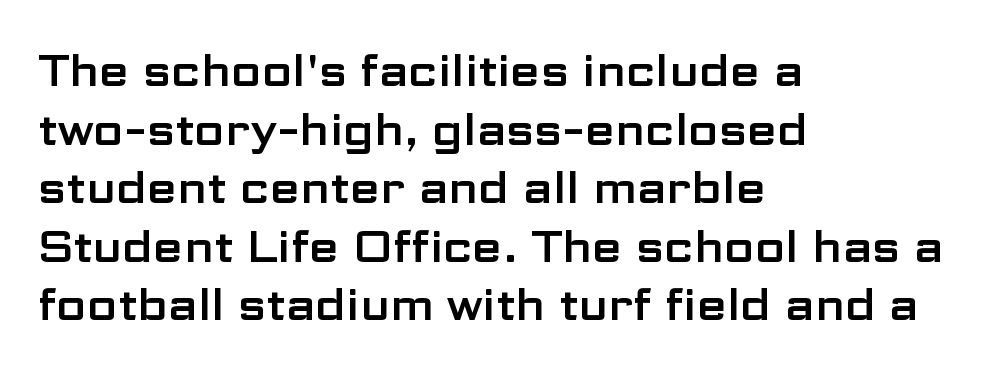
Nothing sits at the stroke ends, so this counts as sans-serif. Words appear dense and cohesive because spacing is normal. The paragraph shown leans on its left margin. The words here are not underlined. The typography opts for an upright posture over an oblique one. A typesetter would call this proportional, since set widths differ per character.
